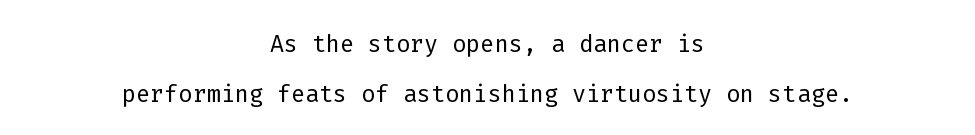
{"serif": "no", "italic": "no", "bold": "no", "weight": "light", "width": "normal", "stroke_contrast": "low", "x_height": "medium", "monospaced": "yes", "underline": "no", "align": "center", "line_spacing": "normal", "line_spacing_ratio": 1.53, "letter_spacing": "normal", "letter_spacing_em": 0.0, "glyph_px": 33}
